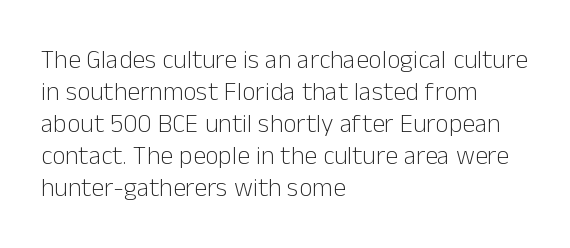
The image shows 26 px text type, upright; set left-aligned, line spacing 1.23x, normal letter spacing, not underlined.
